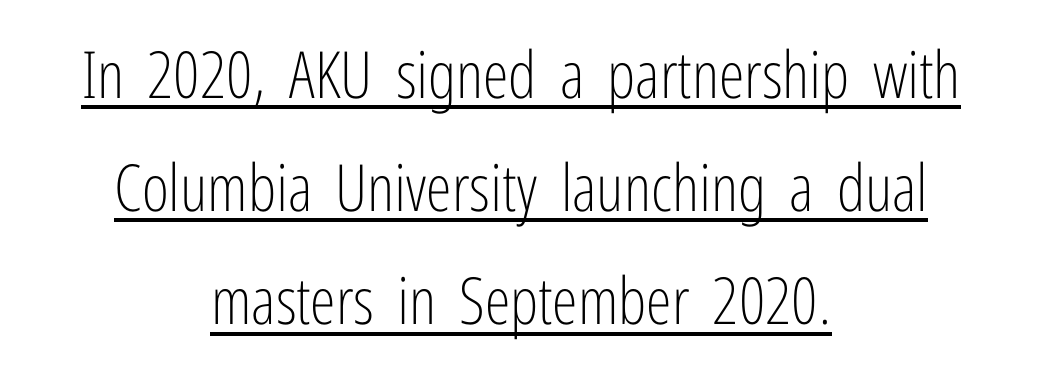
{"serif": "no", "italic": "no", "bold": "no", "weight": "light", "width": "condensed", "stroke_contrast": "low", "x_height": "medium", "monospaced": "no", "underline": "yes", "align": "center", "line_spacing_ratio": 1.74, "letter_spacing": "normal", "letter_spacing_em": 0.0, "glyph_px": 65}
